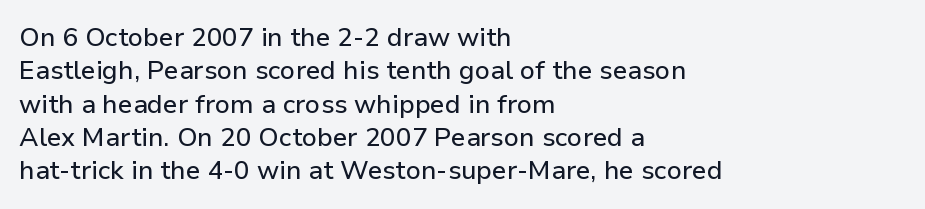
Beneath every word, the page is bare. Evenly set lines give the paragraph a standard silhouette. The compositor pushed each line to the left boundary. Spacing between characters is what you'd get straight out of the box. When letters stand straight like this, we call the style roman or upright.
